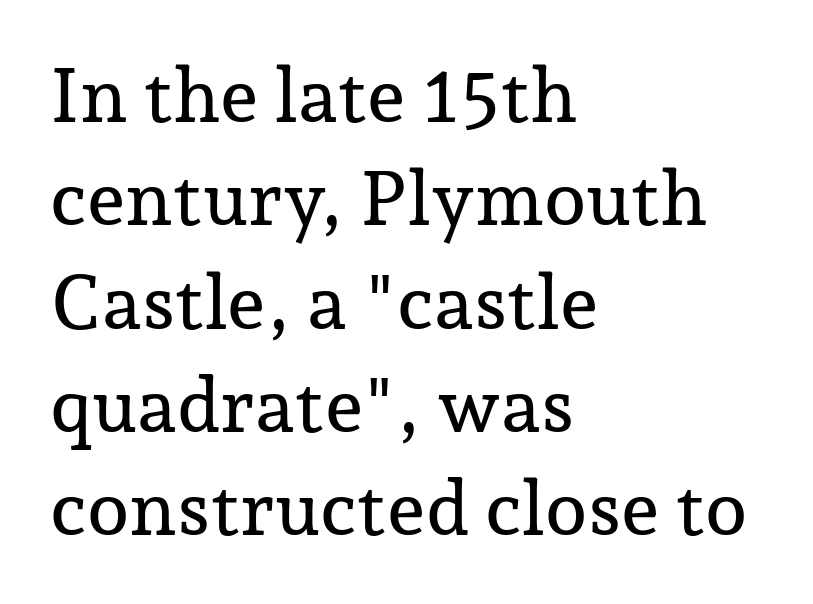
The image shows 76 px serif type, upright; set left-aligned, normal line spacing (1.36x), normal letter spacing, not underlined; low stroke contrast and a medium x-height.
